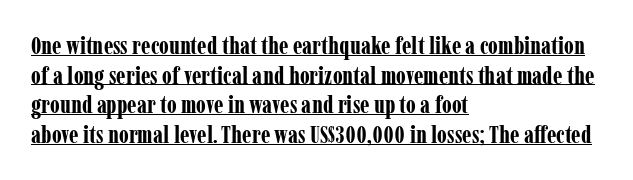
The passage shown is underscored from start to finish. There is no visible air inserted between adjacent glyphs. Heft: maximum for text — a bold. The type sits square on the baseline with zero lean. These lines are set flush left with a ragged right edge.
